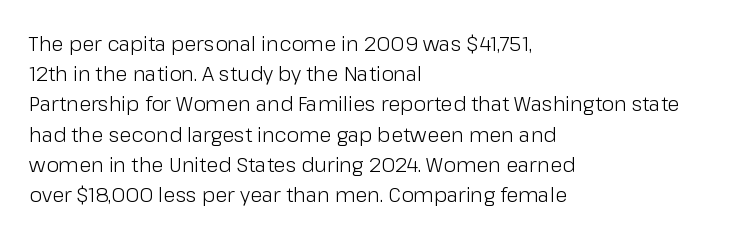
Q: Is the text bold? A: No.
Q: Is the text italic (slanted)? A: No, it is upright.
Q: Is the text underlined? A: No.
Q: How is the paragraph aligned? A: Left-aligned.
Q: Is the spacing between letters normal or unusually wide? A: Normal.
Q: Is the spacing between lines tight, normal or loose? A: Normal.
